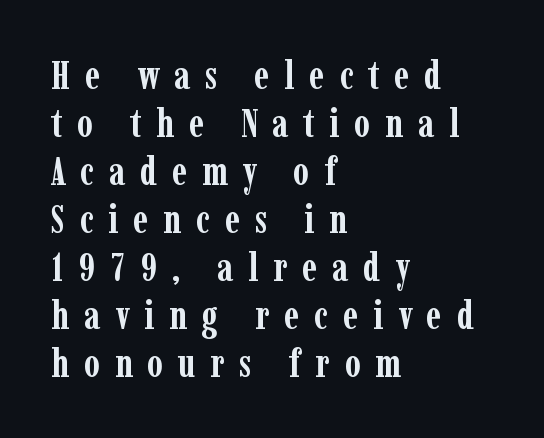
{"serif": "yes", "italic": "no", "bold": "yes", "weight": "semibold", "width": "condensed", "stroke_contrast": "low", "x_height": "medium", "monospaced": "no", "underline": "no", "align": "left", "line_spacing_ratio": 1.2, "letter_spacing": "wide", "letter_spacing_em": 0.37, "glyph_px": 40}
